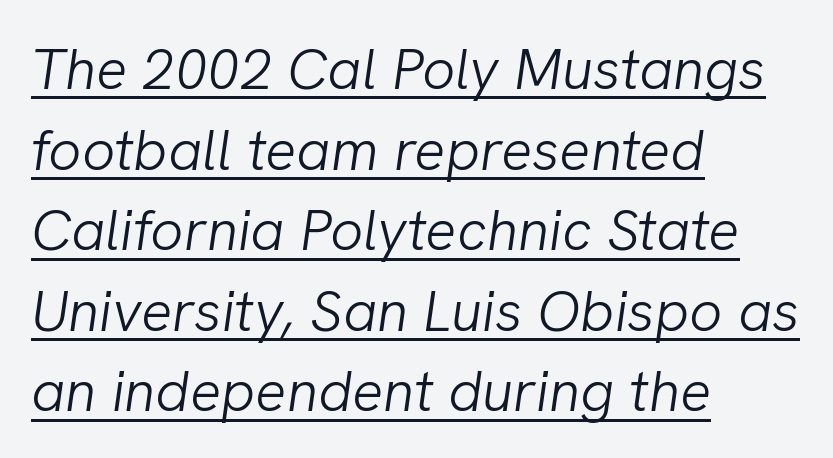
Q: Is the text bold? A: No.
Q: Is the text italic (slanted)? A: Yes, it leans right by about 8 degrees.
Q: Is the text underlined? A: Yes.
Q: How is the paragraph aligned? A: Left-aligned.
Q: Is the spacing between letters normal or unusually wide? A: Normal.
Q: Is the spacing between lines tight, normal or loose? A: Normal.
Q: Width (condensed, normal, or wide)? A: Normal.
Q: Stroke contrast? A: Low.
Q: x-height? A: Medium.
Q: Monospaced? A: No.
